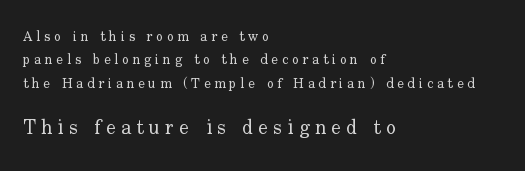
Q: Is the text bold? A: No.
Q: Is the text italic (slanted)? A: No, it is upright.
Q: Is the text underlined? A: No.
Q: How is the paragraph aligned? A: Left-aligned.
Q: Is the spacing between letters normal or unusually wide? A: Unusually wide.
Q: Is the spacing between lines tight, normal or loose? A: Normal.
Q: Which block of text is set in a larger size, the first (top) or the second (bottom)? A: The second (bottom) one.
